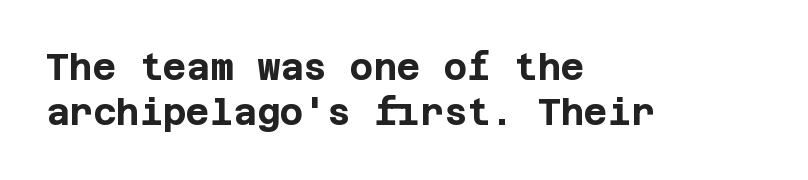
Q: Is the text bold? A: Yes.
Q: Is the text italic (slanted)? A: No, it is upright.
Q: Is the typeface a serif or a sans-serif typeface? A: Sans-serif.
Q: Is the text underlined? A: No.
Q: How is the paragraph aligned? A: Left-aligned.
Q: Is the spacing between letters normal or unusually wide? A: Normal.
Q: Is the spacing between lines tight, normal or loose? A: Normal.
Q: Width (condensed, normal, or wide)? A: Normal.
Q: Stroke contrast? A: Low.
Q: x-height? A: Large.
